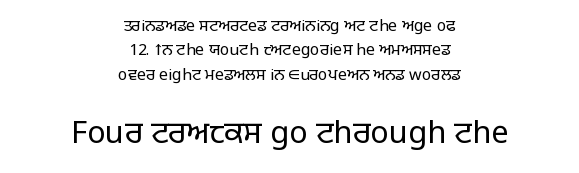
Q: Is the text bold? A: No.
Q: Is the text italic (slanted)? A: No, it is upright.
Q: Is the typeface a serif or a sans-serif typeface? A: Sans-serif.
Q: Is the text underlined? A: No.
Q: How is the paragraph aligned? A: Centered.
Q: Is the spacing between letters normal or unusually wide? A: Normal.
Q: Is the spacing between lines tight, normal or loose? A: Normal.
Q: Which block of text is set in a larger size, the first (top) or the second (bottom)? A: The second (bottom) one.
Q: Width (condensed, normal, or wide)? A: Normal.
Q: Stroke contrast? A: Low.
Q: x-height? A: Large.
Q: Monospaced? A: No.
